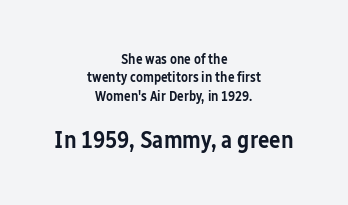
Q: Is the text bold? A: Semi-bold.
Q: Is the text italic (slanted)? A: No, it is upright.
Q: Is the text underlined? A: No.
Q: How is the paragraph aligned? A: Centered.
Q: Is the spacing between letters normal or unusually wide? A: Normal.
Q: Is the spacing between lines tight, normal or loose? A: Normal.
Q: Which block of text is set in a larger size, the first (top) or the second (bottom)? A: The second (bottom) one.
